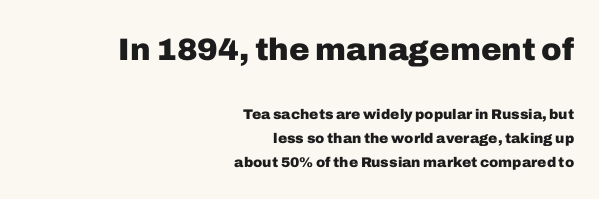
Q: Is the text bold? A: Yes.
Q: Is the text italic (slanted)? A: No, it is upright.
Q: Is the typeface a serif or a sans-serif typeface? A: Sans-serif.
Q: Is the text underlined? A: No.
Q: How is the paragraph aligned? A: Right-aligned.
Q: Is the spacing between letters normal or unusually wide? A: Normal.
Q: Which block of text is set in a larger size, the first (top) or the second (bottom)? A: The first (top) one.
Q: Width (condensed, normal, or wide)? A: Normal.
Q: Stroke contrast? A: Low.
Q: x-height? A: Medium.
Q: Monospaced? A: No.
